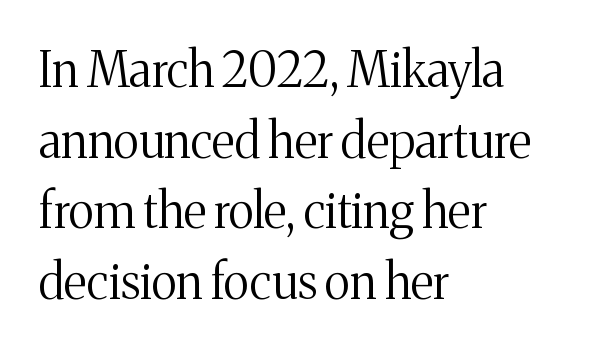
The image shows 48 px regular-weight serif type, upright; set left-aligned, normal line spacing (1.47x), normal letter spacing, not underlined; medium stroke contrast and a medium x-height.
